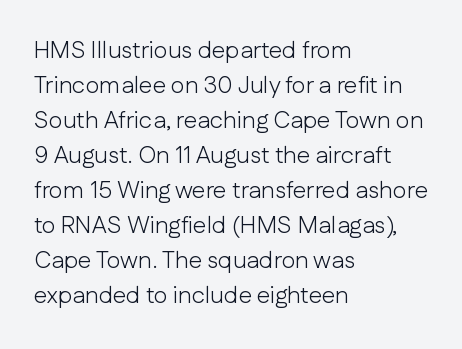
No word sits above an underline. This is the regular roman posture of the typeface. The lines in this sample share a left origin and differ only in where they stop. Successive baselines arrive at the customary interval.
